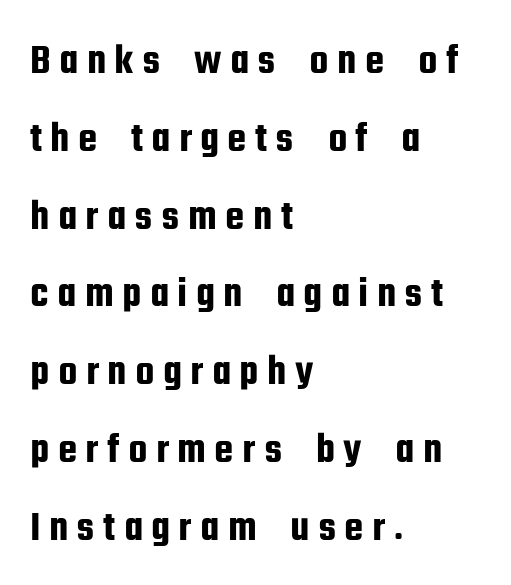
The image shows 43 px condensed sans-serif type, upright; set left-aligned, line spacing 1.81x, not underlined; low stroke contrast and a medium x-height.
